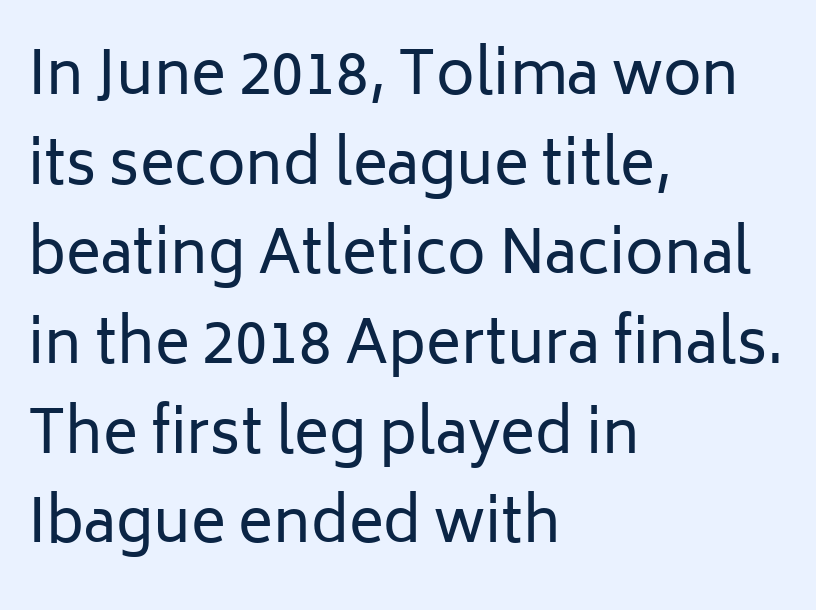
{"serif": "no", "italic": "no", "bold": "no", "weight": "regular", "width": "normal", "stroke_contrast": "low", "x_height": "medium", "monospaced": "no", "underline": "no", "align": "left", "line_spacing": "normal", "line_spacing_ratio": 1.52, "letter_spacing": "normal", "letter_spacing_em": 0.0, "glyph_px": 59}
